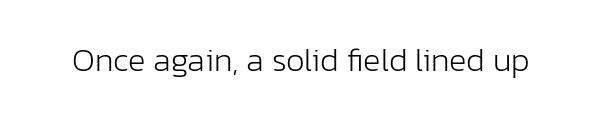
{"serif": "no", "italic": "no", "bold": "no", "weight": "light", "width": "normal", "stroke_contrast": "low", "x_height": "medium", "monospaced": "no", "underline": "no", "letter_spacing": "normal", "letter_spacing_em": 0.0, "glyph_px": 33}
